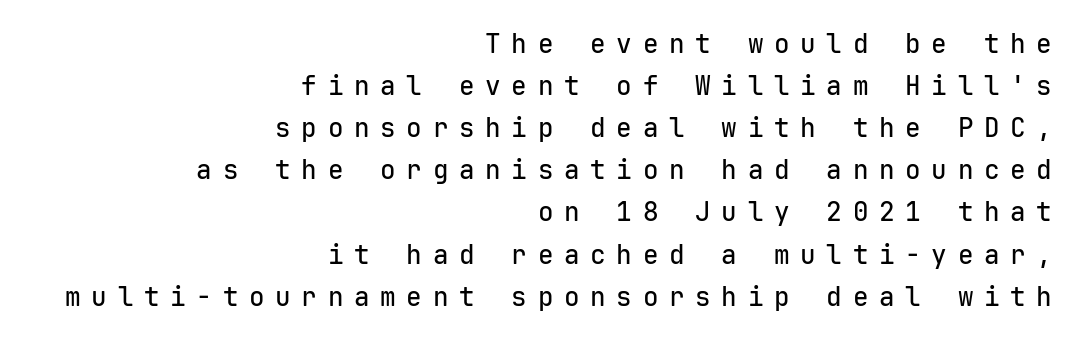
{"italic": "no", "underline": "no", "align": "right", "line_spacing": "normal", "line_spacing_ratio": 1.62, "letter_spacing": "wide", "letter_spacing_em": 0.41, "glyph_px": 26}
